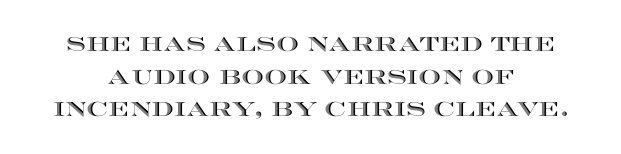
{"italic": "no", "underline": "no", "align": "center", "line_spacing": "normal", "line_spacing_ratio": 1.63, "letter_spacing": "normal", "letter_spacing_em": 0.0, "glyph_px": 20}
